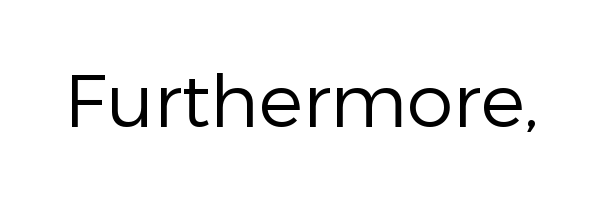
Q: Is the text bold? A: No.
Q: Is the text italic (slanted)? A: No, it is upright.
Q: Is the typeface a serif or a sans-serif typeface? A: Sans-serif.
Q: Is the text underlined? A: No.
Q: Is the spacing between letters normal or unusually wide? A: Normal.
Q: Width (condensed, normal, or wide)? A: Normal.
Q: Stroke contrast? A: Low.
Q: x-height? A: Medium.
Q: Monospaced? A: No.
